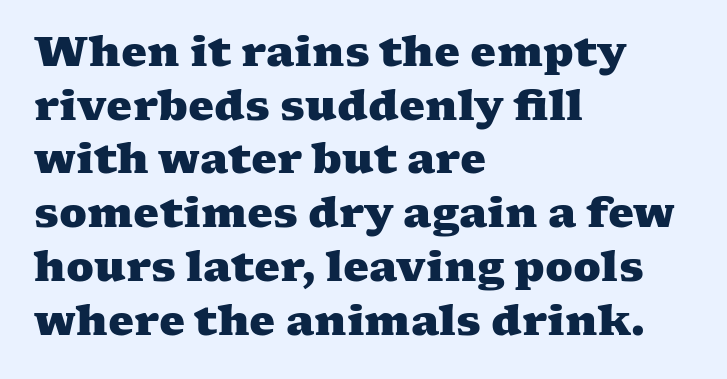
The image shows 41 px heavy, wide serif type; set left-aligned, normal line spacing (1.31x), normal letter spacing, not underlined; medium stroke contrast and a medium x-height.
